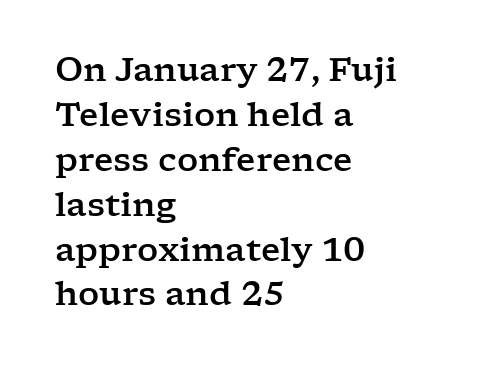
The image shows 33 px wide serif type, upright; set left-aligned, normal line spacing (1.36x), normal letter spacing, not underlined; low stroke contrast and a medium x-height.
